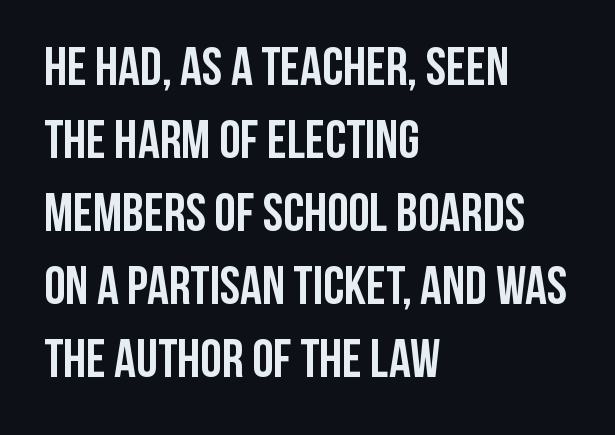
The image shows 54 px semibold, condensed sans-serif type, upright; set left-aligned, normal line spacing (1.35x), normal letter spacing, not underlined; low stroke contrast and a large x-height.
